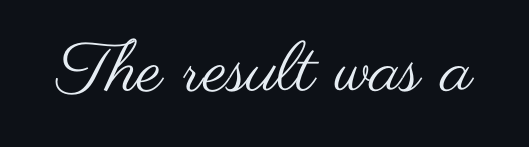
Vertical stems look standard width or narrower in stroke. Do the characters align in a grid? No, the font is proportional. Words appear dense and cohesive because spacing is normal.
